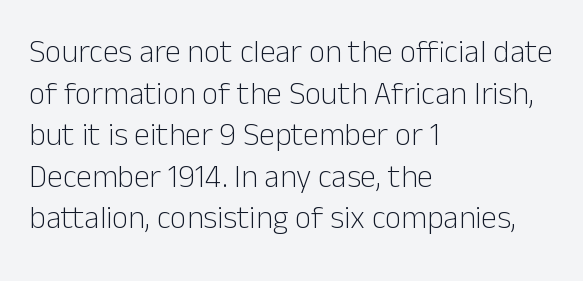
{"serif": "no", "italic": "no", "bold": "no", "weight": "light", "width": "normal", "stroke_contrast": "low", "x_height": "medium", "monospaced": "no", "underline": "no", "align": "left", "line_spacing": "normal", "line_spacing_ratio": 1.3, "letter_spacing": "normal", "letter_spacing_em": 0.0, "glyph_px": 32}
